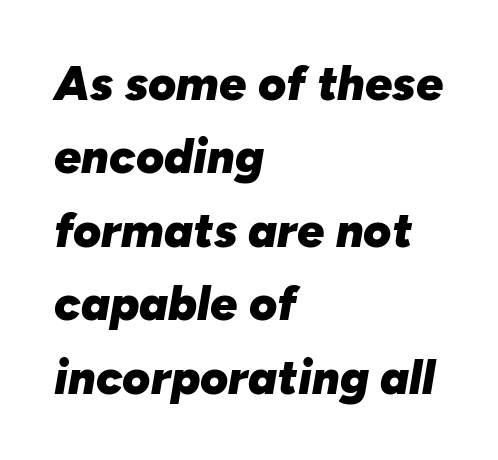
Here the glyphs are tracked normally, forming tight word shapes. The text block is weighted toward the left margin, trailing off unevenly rightward. The lines sit at an ordinary, default distance from one another. Type without underlining. This sample uses an oblique cut, with every glyph tilted off the vertical. Typesetter's note: full bold, strokes at maximum text heaviness.
